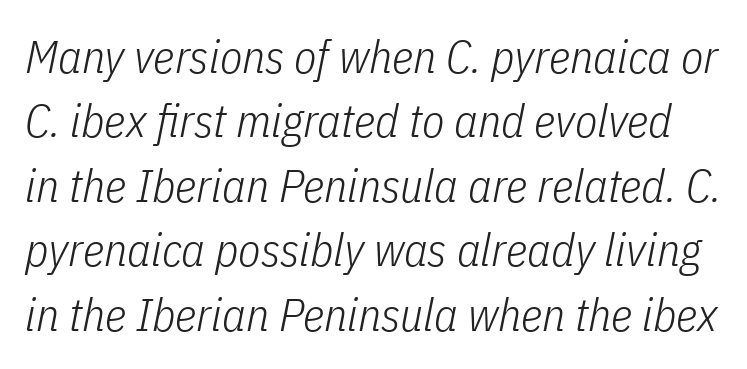
The image shows 46 px light, condensed type, italic (leaning right); set normal line spacing (1.4x), normal letter spacing, not underlined; low stroke contrast and a medium x-height.
